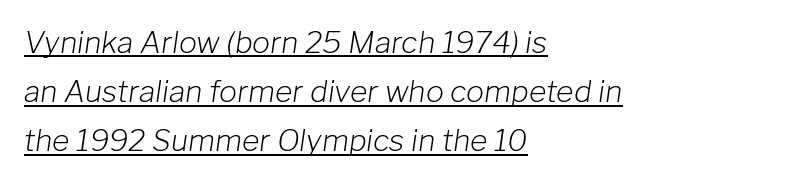
{"italic": "yes", "lean": "right", "slant_degrees": 8, "bold": "no", "weight": "light", "width": "normal", "stroke_contrast": "low", "x_height": "medium", "monospaced": "no", "underline": "yes", "align": "left", "line_spacing": "normal", "line_spacing_ratio": 1.64, "letter_spacing": "normal", "letter_spacing_em": 0.0, "glyph_px": 30}
